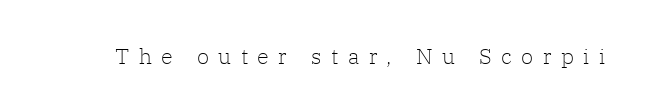
{"italic": "no", "bold": "no", "underline": "no", "letter_spacing": "wide", "letter_spacing_em": 0.43, "glyph_px": 22}
